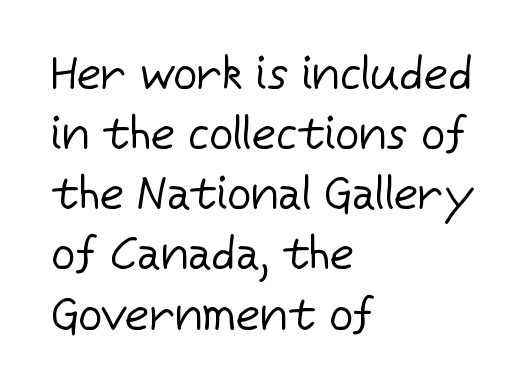
{"serif": "no", "italic": "no", "bold": "no", "weight": "regular", "width": "normal", "stroke_contrast": "low", "x_height": "medium", "monospaced": "no", "underline": "no", "align": "left", "line_spacing": "normal", "line_spacing_ratio": 1.28, "letter_spacing": "normal", "letter_spacing_em": 0.0, "glyph_px": 47}
